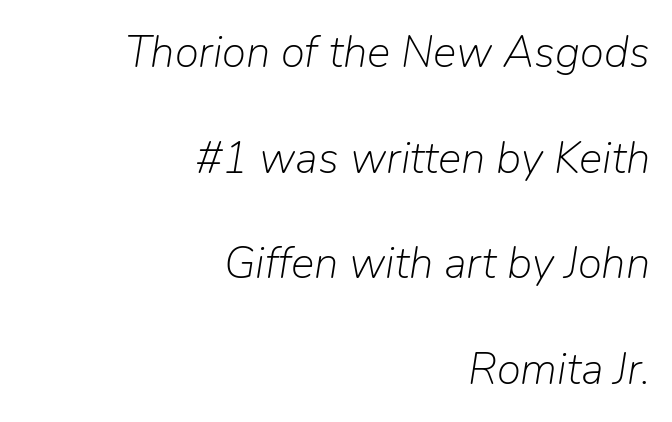
Q: Is the text bold? A: No.
Q: Is the text italic (slanted)? A: Yes, it leans right by about 9 degrees.
Q: Is the text underlined? A: No.
Q: How is the paragraph aligned? A: Right-aligned.
Q: Is the spacing between letters normal or unusually wide? A: Normal.
Q: Is the spacing between lines tight, normal or loose? A: Loose.
Q: Width (condensed, normal, or wide)? A: Normal.
Q: Stroke contrast? A: Low.
Q: x-height? A: Medium.
Q: Monospaced? A: No.
